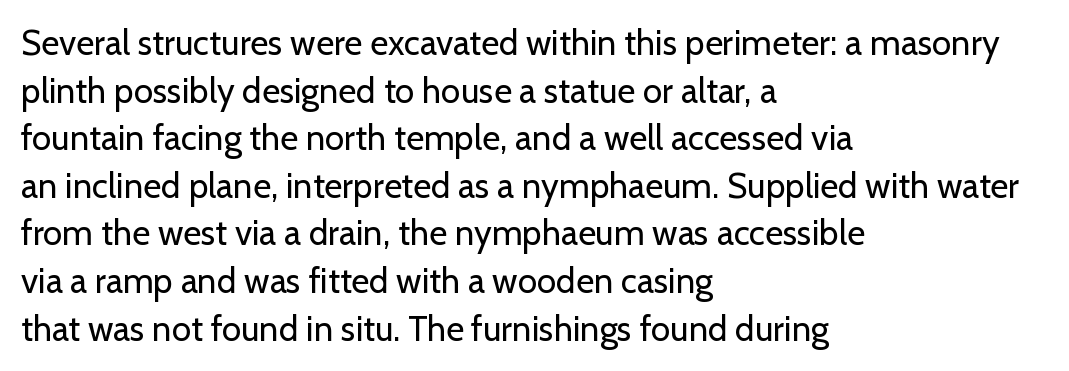
The image shows 35 px regular-weight sans-serif type, upright; set left-aligned, normal line spacing (1.36x), normal letter spacing, not underlined; low stroke contrast and a medium x-height.
